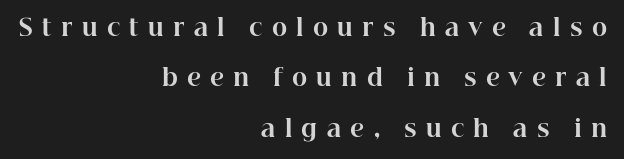
{"italic": "no", "bold": "yes", "underline": "no", "align": "right", "line_spacing": "loose", "line_spacing_ratio": 2.19, "letter_spacing": "wide", "letter_spacing_em": 0.4, "glyph_px": 23}
